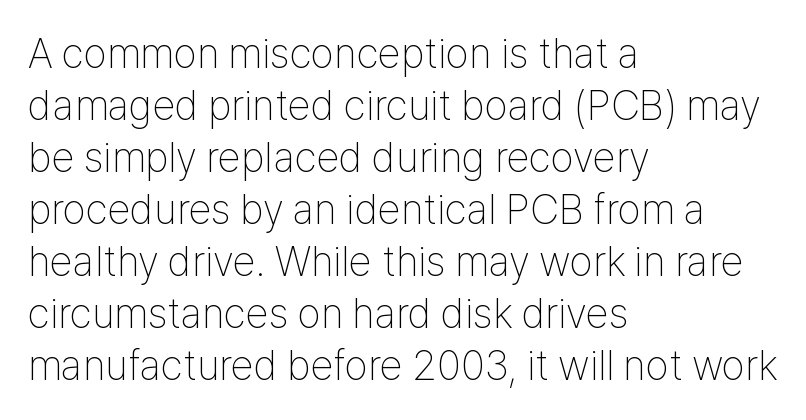
The image shows 42 px thin, condensed sans-serif type, upright; set left-aligned, line spacing 1.24x, normal letter spacing, not underlined; low stroke contrast and a medium x-height.
